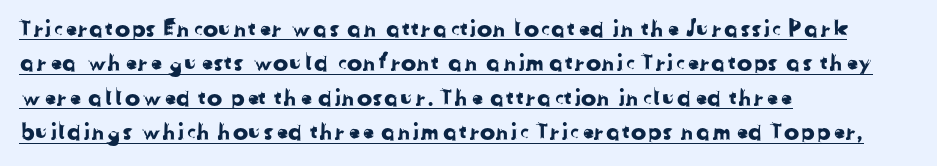
Q: Is the text underlined? A: Yes.
Q: How is the paragraph aligned? A: Left-aligned.
Q: Is the spacing between letters normal or unusually wide? A: Normal.
Q: Is the spacing between lines tight, normal or loose? A: Normal.
